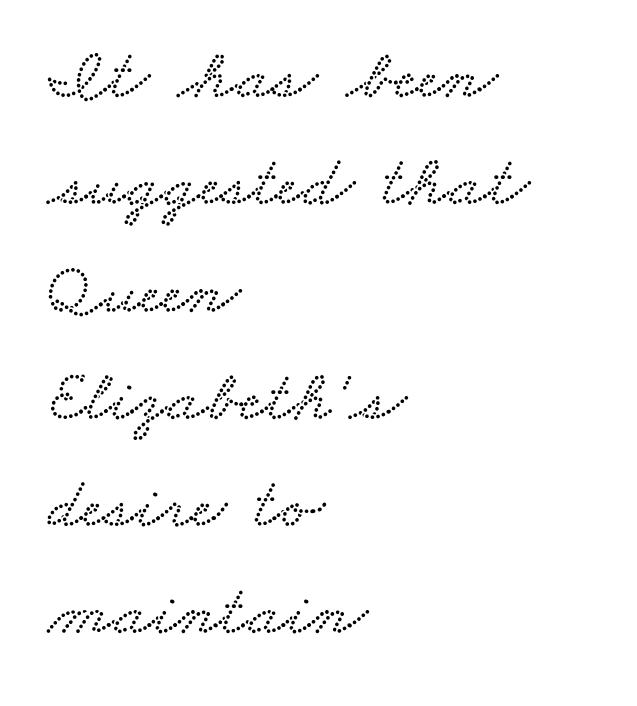
Left-aligned paragraph, ragged on the right. A bare baseline throughout the passage. A typesetter would call this leading conventional body-copy spacing. This sample has the flowing, uneven cadence of proportional lettering.
